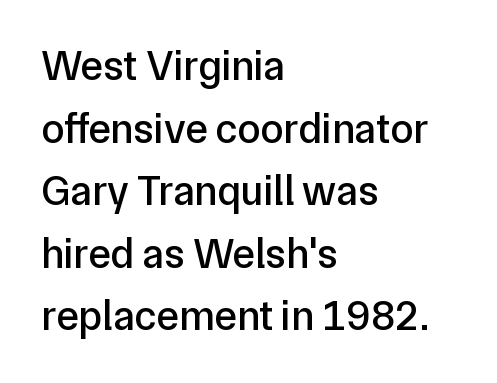
Q: Is the text italic (slanted)? A: No, it is upright.
Q: Is the typeface a serif or a sans-serif typeface? A: Sans-serif.
Q: Is the text underlined? A: No.
Q: How is the paragraph aligned? A: Left-aligned.
Q: Is the spacing between letters normal or unusually wide? A: Normal.
Q: Is the spacing between lines tight, normal or loose? A: Normal.
Q: Width (condensed, normal, or wide)? A: Normal.
Q: Stroke contrast? A: Low.
Q: x-height? A: Medium.
Q: Monospaced? A: No.
